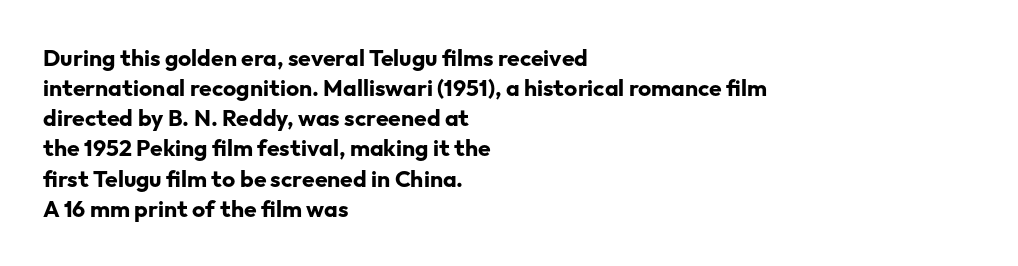
The image shows 23 px bold type, upright; set left-aligned, normal line spacing (1.31x), normal letter spacing, not underlined.
